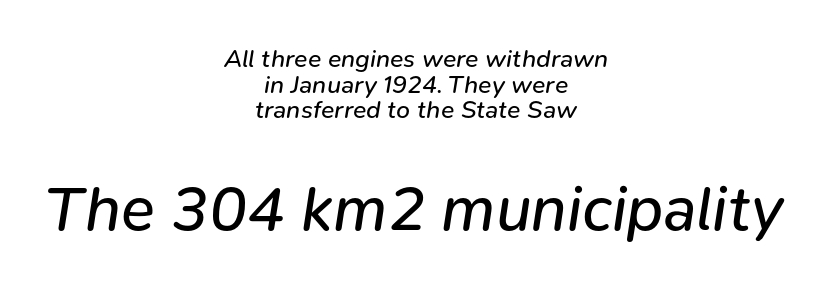
In CSS terms this would be text-align: center. Stem width sits at or under what a default text font uses. When letters slant like this, we call the style italic. Size contrast runs from small at the top to large at the bottom. Underline: absent.
